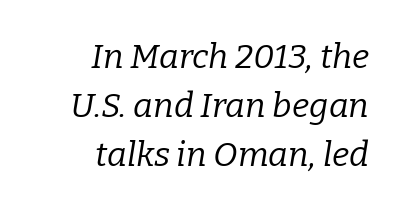
{"serif": "yes", "italic": "yes", "lean": "right", "slant_degrees": 9, "bold": "no", "weight": "regular", "width": "normal", "stroke_contrast": "low", "x_height": "medium", "monospaced": "no", "underline": "no", "align": "right", "line_spacing": "normal", "line_spacing_ratio": 1.44, "letter_spacing": "normal", "letter_spacing_em": 0.0, "glyph_px": 34}
